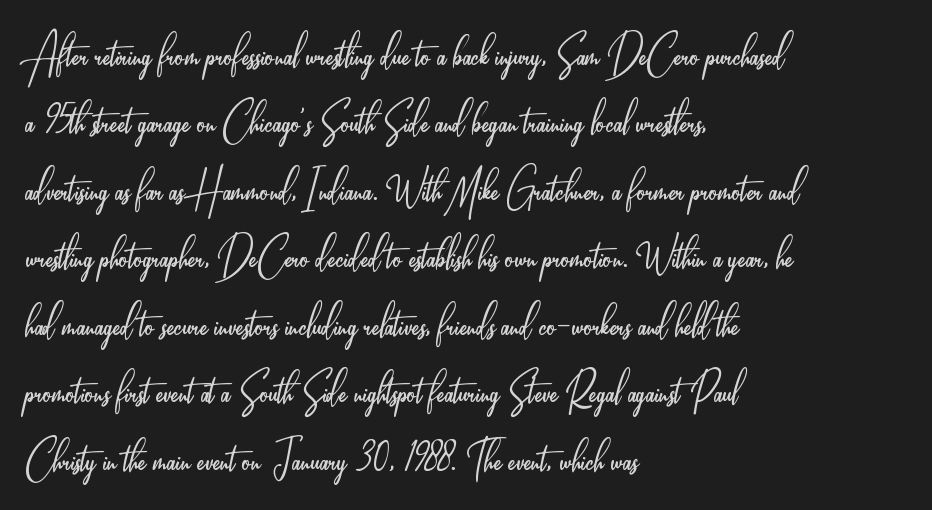
{"serif": "no", "bold": "no", "weight": "light", "width": "condensed", "stroke_contrast": "low", "x_height": "small", "monospaced": "no", "underline": "no", "align": "left", "line_spacing": "normal", "line_spacing_ratio": 1.25, "letter_spacing": "normal", "letter_spacing_em": 0.0, "glyph_px": 54}
